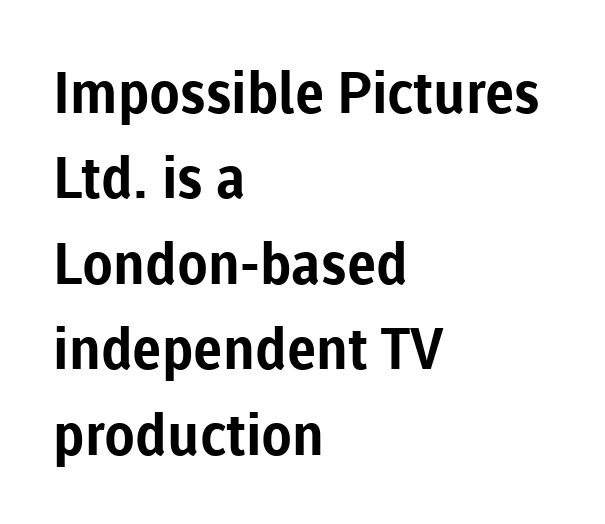
Q: Is the text bold? A: Yes.
Q: Is the text italic (slanted)? A: No, it is upright.
Q: Is the typeface a serif or a sans-serif typeface? A: Sans-serif.
Q: Is the text underlined? A: No.
Q: How is the paragraph aligned? A: Left-aligned.
Q: Is the spacing between letters normal or unusually wide? A: Normal.
Q: Is the spacing between lines tight, normal or loose? A: Normal.
Q: Width (condensed, normal, or wide)? A: Normal.
Q: Stroke contrast? A: Low.
Q: x-height? A: Medium.
Q: Monospaced? A: No.
